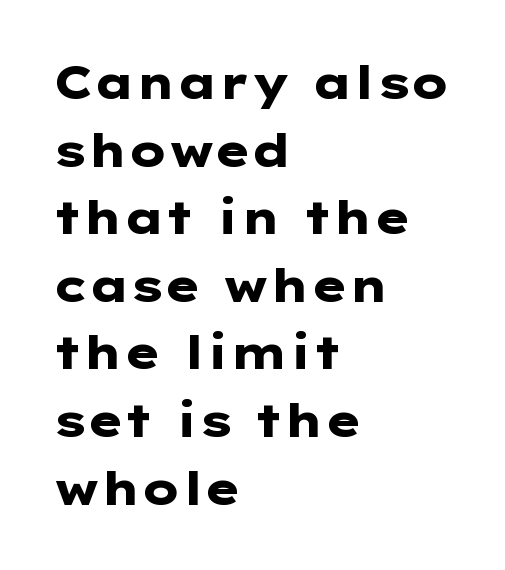
The image shows 46 px heavy, wide sans-serif type, upright; set left-aligned, normal line spacing (1.47x), normal letter spacing, not underlined; low stroke contrast and a medium x-height.
